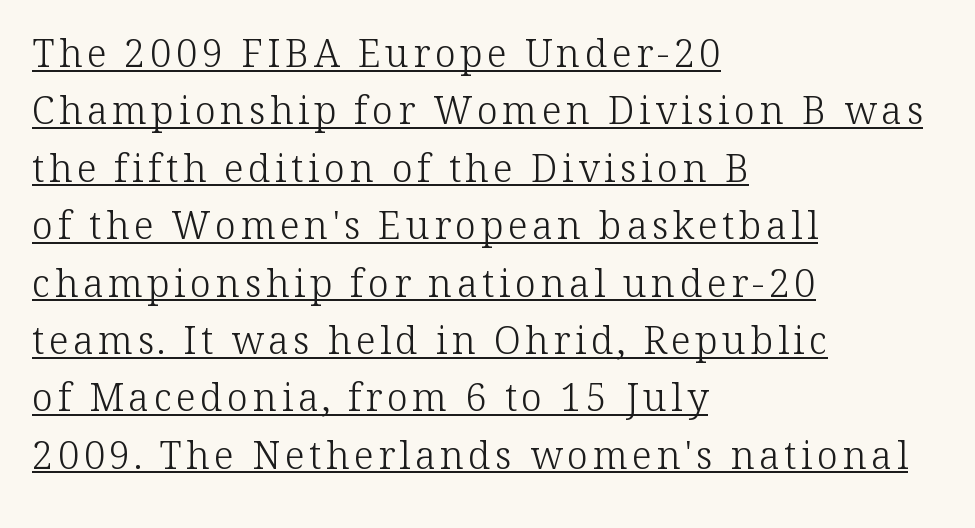
{"serif": "yes", "italic": "no", "bold": "no", "weight": "light", "width": "normal", "stroke_contrast": "low", "x_height": "medium", "monospaced": "no", "underline": "yes", "align": "left", "line_spacing": "normal", "line_spacing_ratio": 1.51, "glyph_px": 38}
